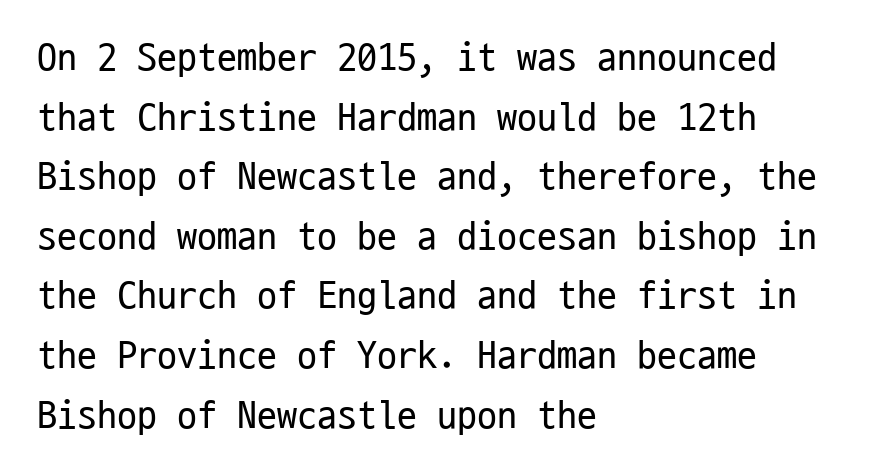
{"serif": "no", "italic": "no", "bold": "no", "weight": "regular", "width": "condensed", "stroke_contrast": "low", "x_height": "medium", "monospaced": "yes", "underline": "no", "align": "left", "line_spacing": "normal", "line_spacing_ratio": 1.49, "letter_spacing": "normal", "letter_spacing_em": 0.0, "glyph_px": 40}
